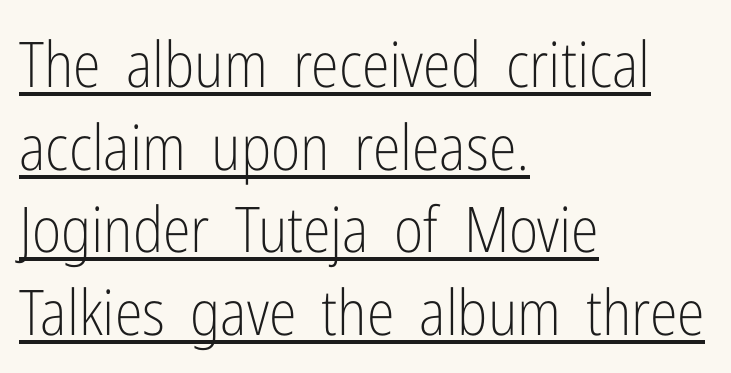
The image shows 63 px light, condensed sans-serif type, upright; set left-aligned, normal line spacing (1.31x), normal letter spacing, underlined; low stroke contrast and a medium x-height.
